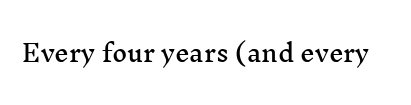
Q: Is the text italic (slanted)? A: No, it is upright.
Q: Is the text underlined? A: No.
Q: Is the spacing between letters normal or unusually wide? A: Normal.
